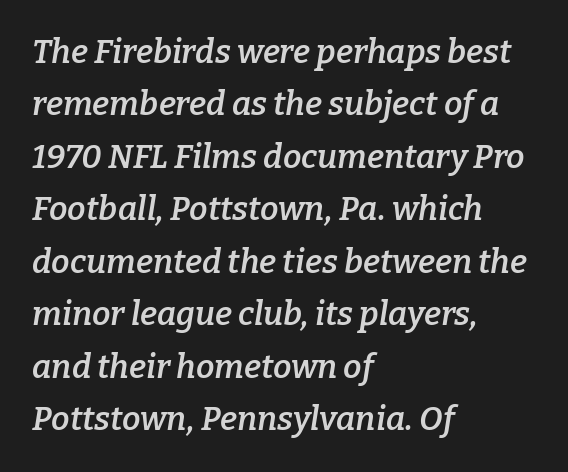
Q: Is the text bold? A: Semi-bold.
Q: Is the text italic (slanted)? A: Yes, it leans right by about 9 degrees.
Q: Is the typeface a serif or a sans-serif typeface? A: Serif.
Q: Is the text underlined? A: No.
Q: How is the paragraph aligned? A: Left-aligned.
Q: Is the spacing between letters normal or unusually wide? A: Normal.
Q: Is the spacing between lines tight, normal or loose? A: Normal.
Q: Width (condensed, normal, or wide)? A: Normal.
Q: Stroke contrast? A: Low.
Q: x-height? A: Medium.
Q: Monospaced? A: No.
